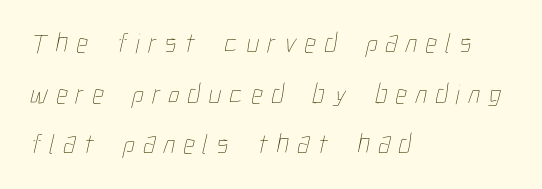
Q: Is the text bold? A: No.
Q: Is the text underlined? A: No.
Q: How is the paragraph aligned? A: Left-aligned.
Q: Is the spacing between letters normal or unusually wide? A: Unusually wide.
Q: Width (condensed, normal, or wide)? A: Condensed.
Q: Stroke contrast? A: Low.
Q: x-height? A: Medium.
Q: Monospaced? A: No.
